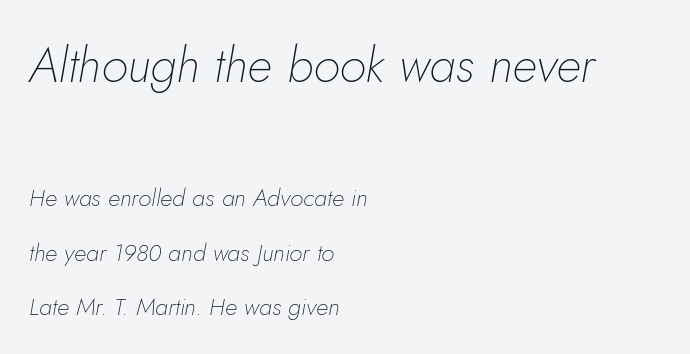
The image shows 49 px thin type, italic (leaning right); set left-aligned, loose line spacing (2.28x), normal letter spacing, not underlined; the first (top) block is 2.04x larger; low stroke contrast and a small x-height.
